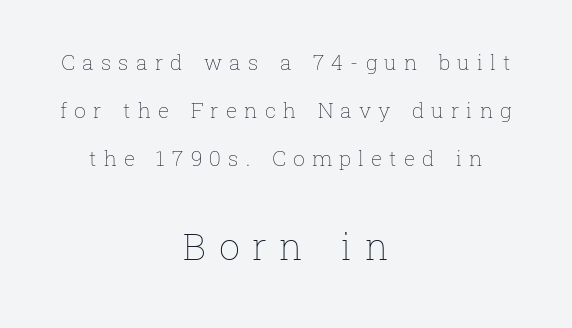
A light-to-regular cut is what we see here. A student would call this center alignment; a typographer would say set centered. If you measured baseline to baseline, you'd find a long distance. Small over large — that's the arrangement of the two blocks here.
